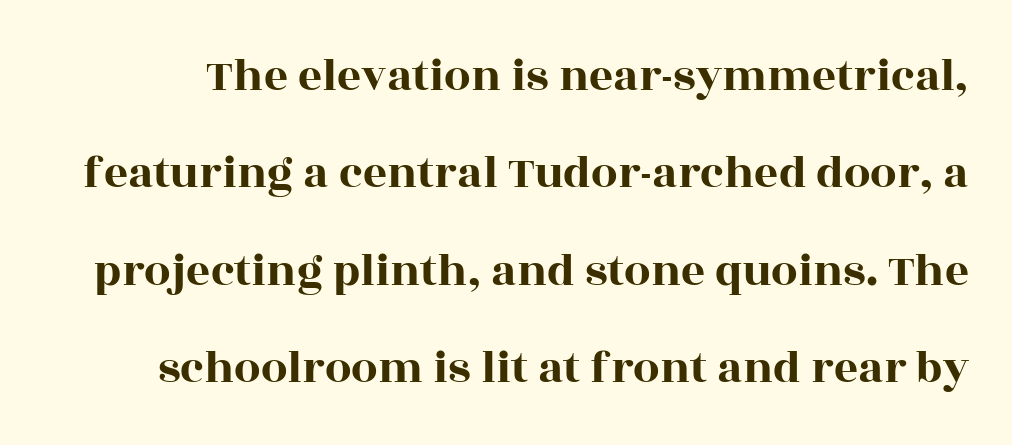
Underlining? Definitely not there. Characters remain perfectly vertical along every line. Note: serifs present on the glyphs. A typesetter would call this proportional, since set widths differ per character. Nothing unusual about the tracking: characters are spaced as the font intends.
